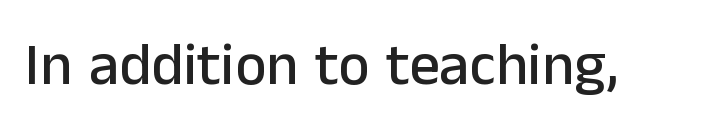
Q: Is the text italic (slanted)? A: No, it is upright.
Q: Is the typeface a serif or a sans-serif typeface? A: Sans-serif.
Q: Is the text underlined? A: No.
Q: Is the spacing between letters normal or unusually wide? A: Normal.
Q: Width (condensed, normal, or wide)? A: Normal.
Q: Stroke contrast? A: Low.
Q: x-height? A: Medium.
Q: Monospaced? A: No.
